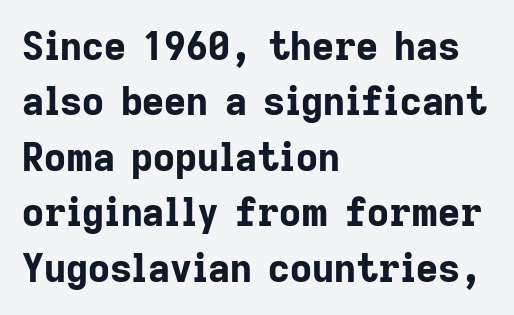
The image shows 38 px bold sans-serif type, upright; set left-aligned, normal line spacing (1.46x), normal letter spacing, not underlined; low stroke contrast and a medium x-height.
